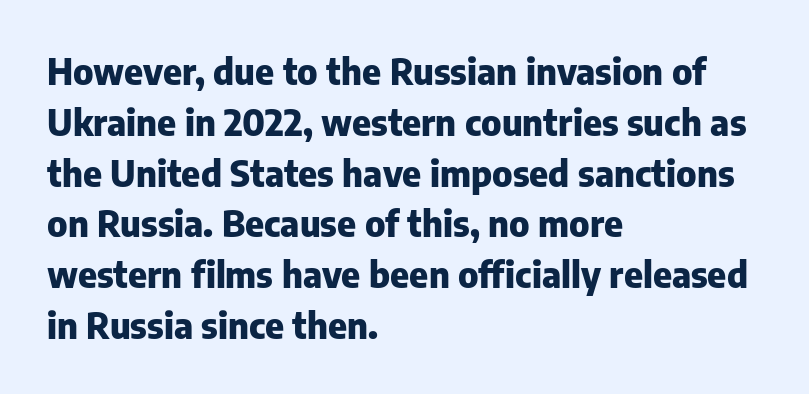
{"serif": "no", "italic": "no", "bold": "yes", "weight": "heavy", "width": "normal", "stroke_contrast": "low", "x_height": "medium", "monospaced": "no", "underline": "no", "align": "left", "line_spacing": "normal", "line_spacing_ratio": 1.41, "letter_spacing": "normal", "letter_spacing_em": 0.0, "glyph_px": 36}
